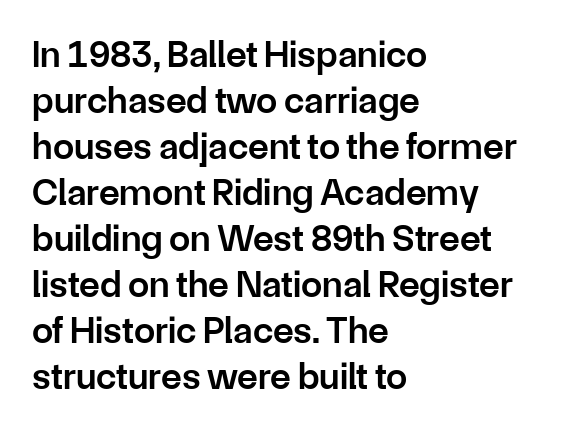
Typographic density is moderately raised because the face is semibold. You could not count columns in this text — the font is proportionally spaced. Clear beneath every line of the passage. The letters stand upright; this is a roman face. To sum up the face: it is a sans, with no serifs. A student would call this left alignment; a typographer would say flush left, rag right.
